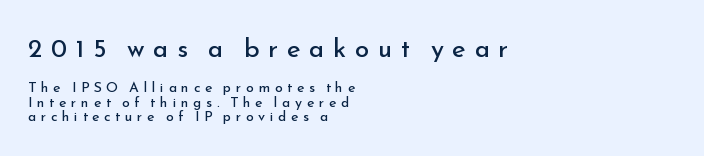
{"italic": "no", "bold": "no", "underline": "no", "align": "left", "line_spacing": "tight", "line_spacing_ratio": 1.05, "letter_spacing": "wide", "letter_spacing_em": 0.33, "larger_block": "first", "size_ratio": 1.86, "glyph_px": 26}
